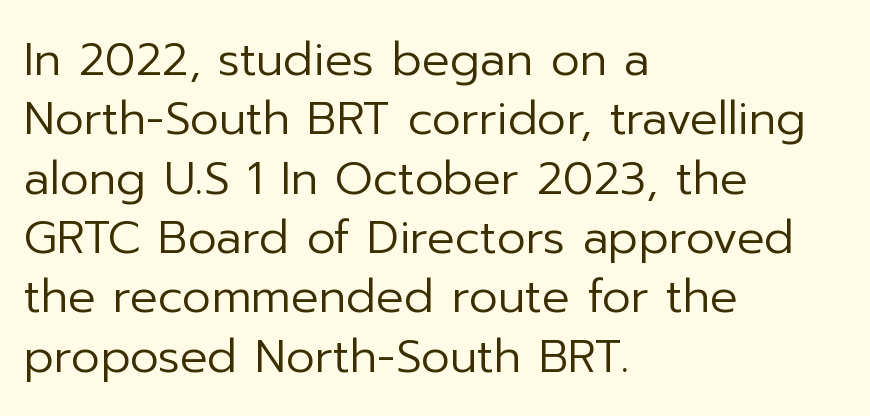
Q: Is the text bold? A: No.
Q: Is the text italic (slanted)? A: No, it is upright.
Q: Is the typeface a serif or a sans-serif typeface? A: Sans-serif.
Q: Is the text underlined? A: No.
Q: How is the paragraph aligned? A: Left-aligned.
Q: Is the spacing between letters normal or unusually wide? A: Normal.
Q: Is the spacing between lines tight, normal or loose? A: Normal.
Q: Width (condensed, normal, or wide)? A: Normal.
Q: Stroke contrast? A: Low.
Q: x-height? A: Medium.
Q: Monospaced? A: No.
